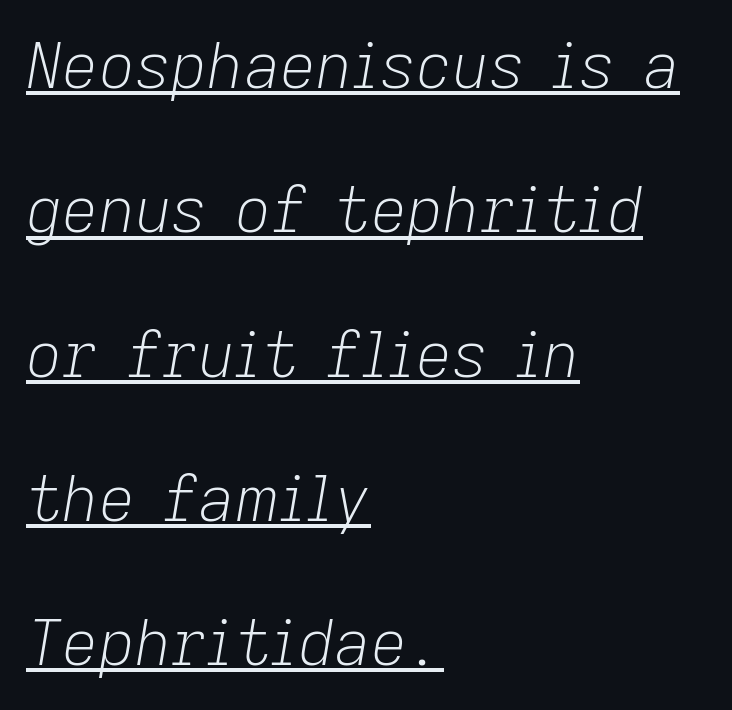
{"italic": "yes", "lean": "right", "slant_degrees": 9, "bold": "no", "weight": "light", "width": "normal", "stroke_contrast": "low", "x_height": "medium", "monospaced": "no", "underline": "yes", "align": "left", "line_spacing": "loose", "line_spacing_ratio": 2.29, "letter_spacing": "normal", "letter_spacing_em": 0.0, "glyph_px": 63}
